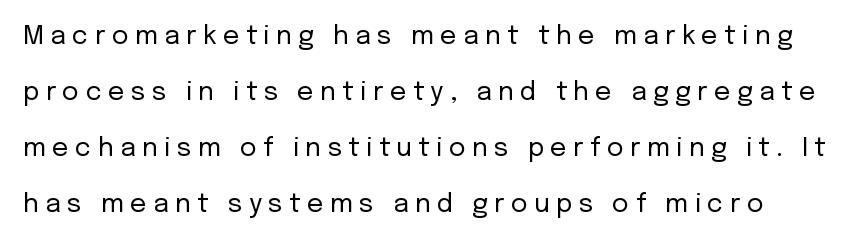
Q: Is the text bold? A: No.
Q: Is the text italic (slanted)? A: No, it is upright.
Q: Is the text underlined? A: No.
Q: Is the spacing between letters normal or unusually wide? A: Unusually wide.
Q: Is the spacing between lines tight, normal or loose? A: Loose.
